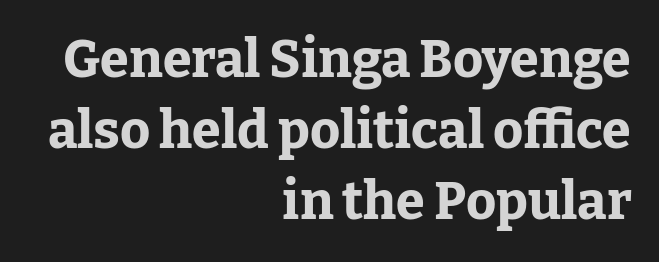
Q: Is the text bold? A: Yes.
Q: Is the text italic (slanted)? A: No, it is upright.
Q: Is the typeface a serif or a sans-serif typeface? A: Serif.
Q: Is the text underlined? A: No.
Q: How is the paragraph aligned? A: Right-aligned.
Q: Is the spacing between letters normal or unusually wide? A: Normal.
Q: Is the spacing between lines tight, normal or loose? A: Normal.
Q: Width (condensed, normal, or wide)? A: Normal.
Q: Stroke contrast? A: Low.
Q: x-height? A: Medium.
Q: Monospaced? A: No.
